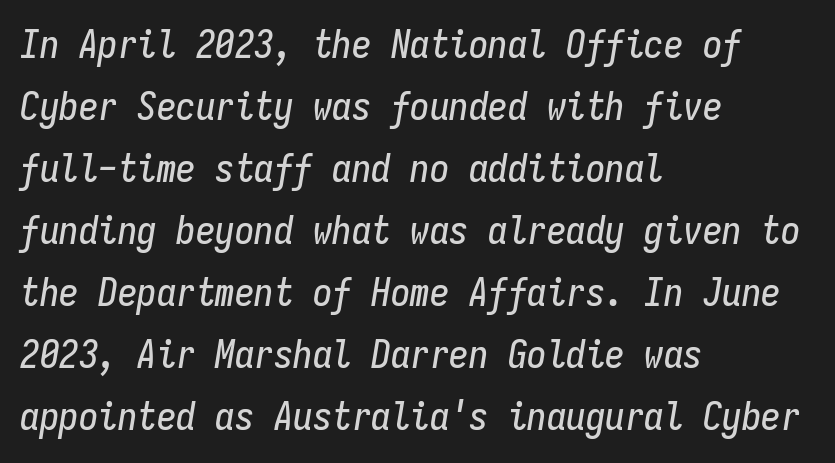
Nobody drew a line under any word here. A typesetter would call this leading conventional body-copy spacing. No extra tracking has been applied to these lines. Does the lettering tilt? It does — this is italic. The ragged edge is on the right, which tells us the setting is flush left.
